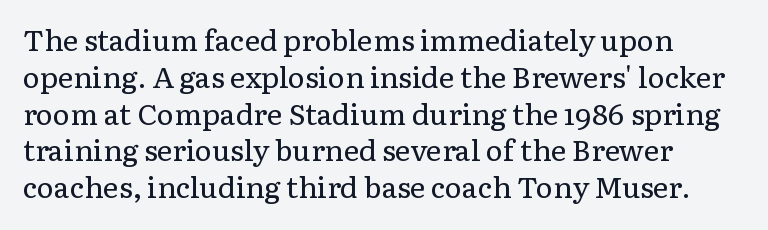
{"serif": "yes", "italic": "no", "bold": "no", "weight": "regular", "width": "normal", "stroke_contrast": "low", "x_height": "medium", "monospaced": "no", "underline": "no", "align": "left", "line_spacing": "normal", "line_spacing_ratio": 1.27, "letter_spacing": "normal", "letter_spacing_em": 0.0, "glyph_px": 29}
